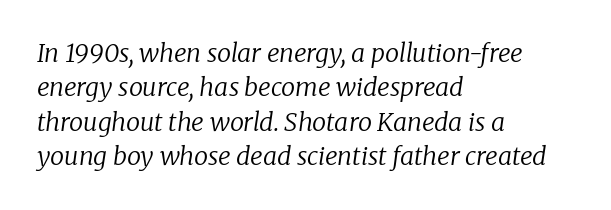
The image shows 25 px text type, italic (leaning right); set left-aligned, normal line spacing (1.38x), normal letter spacing, not underlined.
